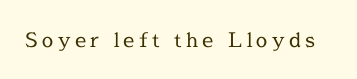
Unmarked baselines from the first word to the last. The letters look calm and open, with moderate or lighter stems. The letterforms stand isolated, each surrounded by extra space. A typesetter would mark this as roman, not italic.
